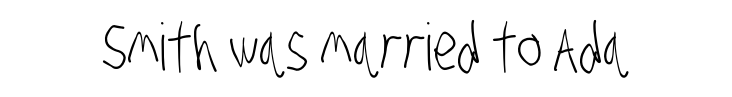
{"serif": "no", "bold": "no", "weight": "light", "width": "condensed", "stroke_contrast": "low", "x_height": "large", "monospaced": "no", "underline": "no", "letter_spacing": "normal", "letter_spacing_em": 0.0, "glyph_px": 65}
